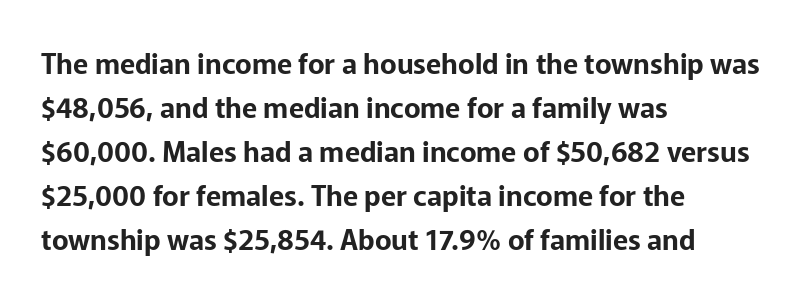
The image shows 28 px sans-serif type, upright; set left-aligned, normal line spacing (1.57x), normal letter spacing, not underlined; low stroke contrast and a medium x-height.
